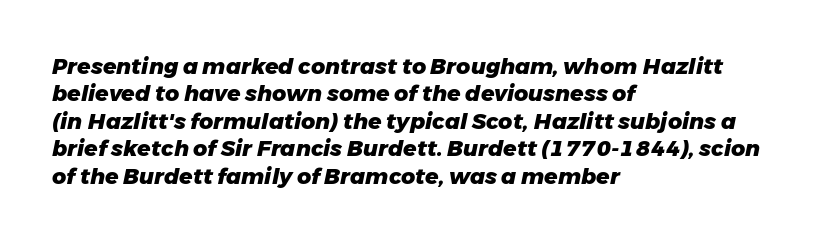
The image shows 22 px bold type, italic (leaning right); set left-aligned, normal line spacing (1.25x), normal letter spacing, not underlined.
